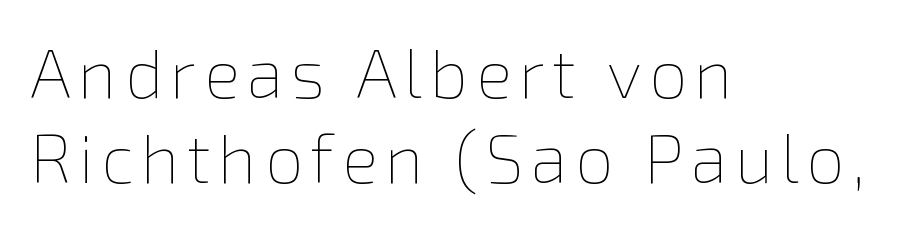
{"italic": "no", "bold": "no", "weight": "thin", "width": "normal", "x_height": "medium", "monospaced": "no", "underline": "no", "align": "left", "line_spacing": "normal", "line_spacing_ratio": 1.25, "glyph_px": 68}
